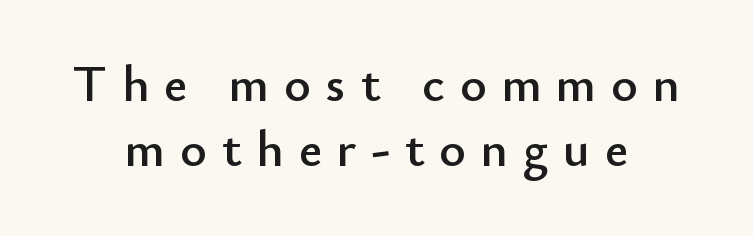
The image shows 51 px sans-serif type, upright; set centered, normal line spacing (1.28x), unusually wide letter spacing (+0.29 em), not underlined; low stroke contrast and a small x-height.
